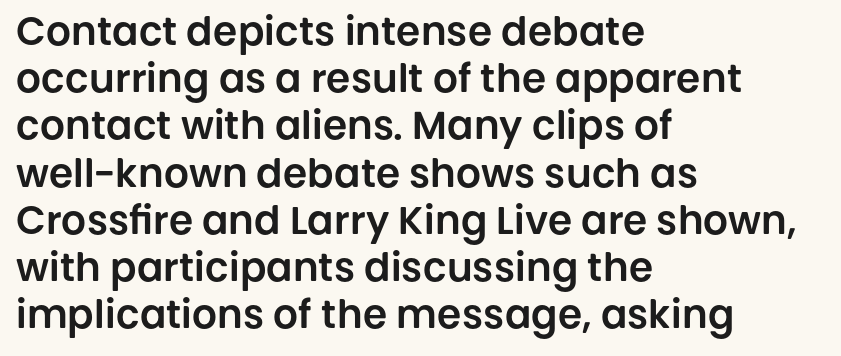
Q: Is the text italic (slanted)? A: No, it is upright.
Q: Is the typeface a serif or a sans-serif typeface? A: Sans-serif.
Q: Is the text underlined? A: No.
Q: How is the paragraph aligned? A: Left-aligned.
Q: Is the spacing between letters normal or unusually wide? A: Normal.
Q: Width (condensed, normal, or wide)? A: Normal.
Q: Stroke contrast? A: Low.
Q: x-height? A: Large.
Q: Monospaced? A: No.
